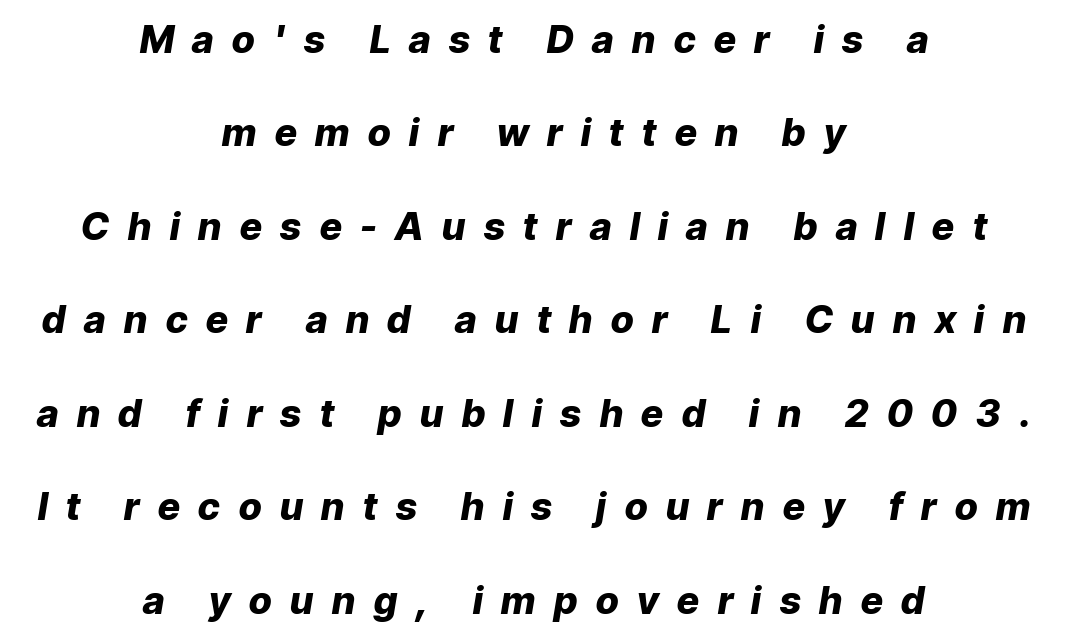
The image shows 38 px heavy type, italic (leaning right); set centered, loose line spacing (2.46x), unusually wide letter spacing (+0.49 em), not underlined; low stroke contrast and a medium x-height.
